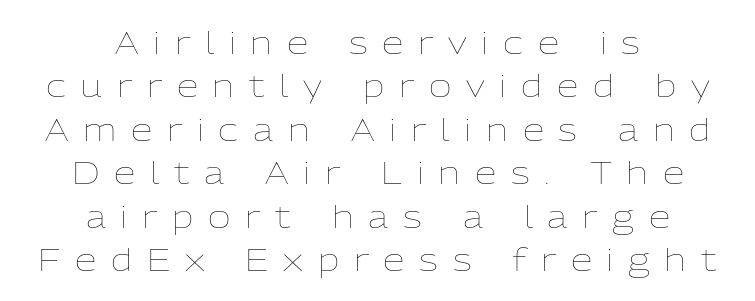
Q: Is the text bold? A: No.
Q: Is the text italic (slanted)? A: No, it is upright.
Q: Is the text underlined? A: No.
Q: How is the paragraph aligned? A: Centered.
Q: Is the spacing between letters normal or unusually wide? A: Unusually wide.
Q: Is the spacing between lines tight, normal or loose? A: Normal.
Q: Width (condensed, normal, or wide)? A: Normal.
Q: Stroke contrast? A: Low.
Q: x-height? A: Medium.
Q: Monospaced? A: No.
